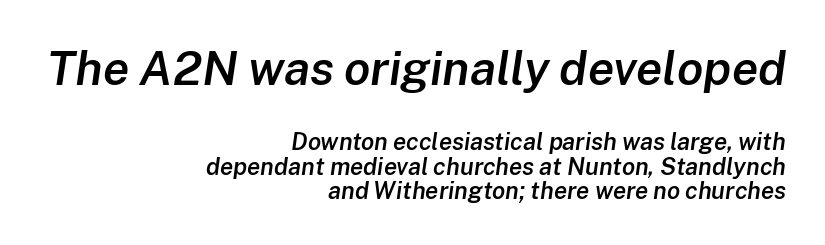
The paragraph shown leans on its right margin. Descenders are the only things crossing below the line. If you measured baseline to baseline, you'd find a short distance. Caption: standard tracking, unaltered.
